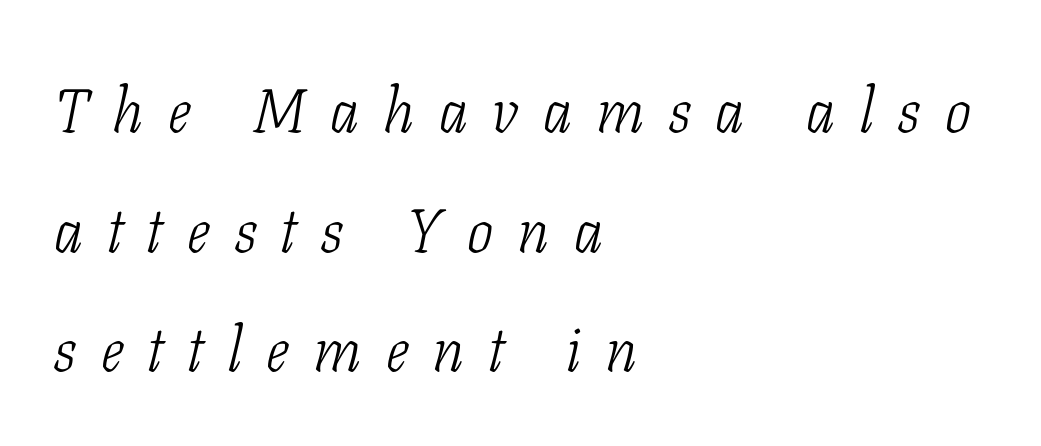
Q: Is the text bold? A: No.
Q: Is the text italic (slanted)? A: Yes, it leans right by about 11 degrees.
Q: Is the typeface a serif or a sans-serif typeface? A: Serif.
Q: Is the text underlined? A: No.
Q: How is the paragraph aligned? A: Left-aligned.
Q: Is the spacing between letters normal or unusually wide? A: Unusually wide.
Q: Is the spacing between lines tight, normal or loose? A: Loose.
Q: Width (condensed, normal, or wide)? A: Condensed.
Q: Stroke contrast? A: Low.
Q: x-height? A: Medium.
Q: Monospaced? A: No.
